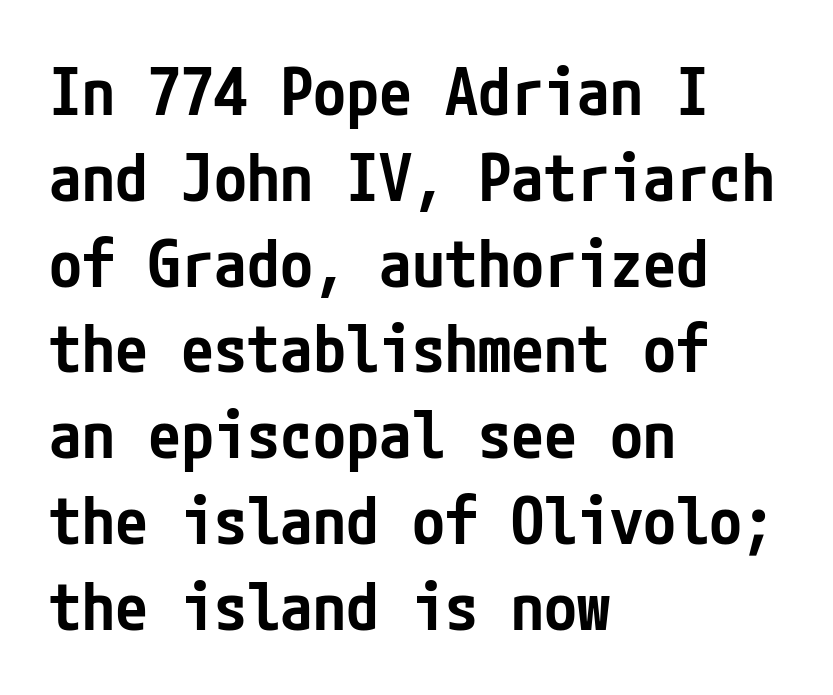
Every character sits straight up, as roman type does. The words here are not underlined. Honestly, the row spacing looks completely unremarkable. In CSS terms this would be text-align: left. Firm but not heavy-handed strokes: this text is semibold. Nothing sits at the stroke ends, so this counts as sans-serif.
